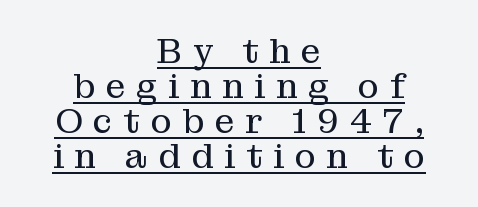
The image shows 35 px regular-weight serif type, upright; set centered, tight line spacing (1.0x), unusually wide letter spacing (+0.31 em), underlined; medium stroke contrast and a medium x-height.
